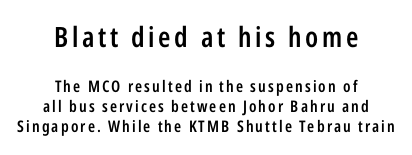
The image shows 28 px semibold, condensed sans-serif type, upright; set centered, normal line spacing (1.25x), not underlined; the first (top) block is 1.75x larger; low stroke contrast and a medium x-height.
